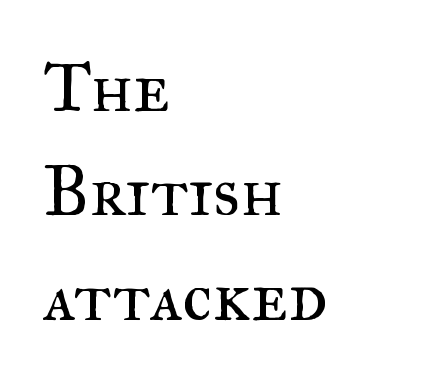
The image shows 71 px regular-weight serif type, upright; set left-aligned, normal line spacing (1.47x), normal letter spacing, not underlined; medium stroke contrast and a small x-height.
